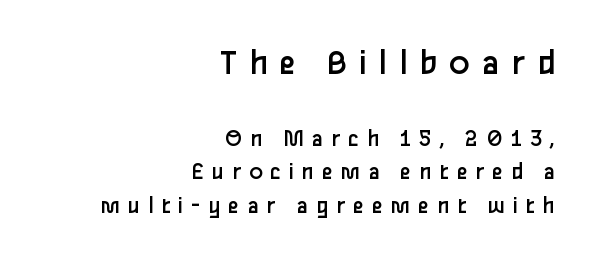
The image shows 38 px regular-weight sans-serif type, upright; set right-aligned, normal line spacing (1.35x), unusually wide letter spacing (+0.31 em), not underlined; the first (top) block is 1.52x larger; low stroke contrast and a medium x-height.
